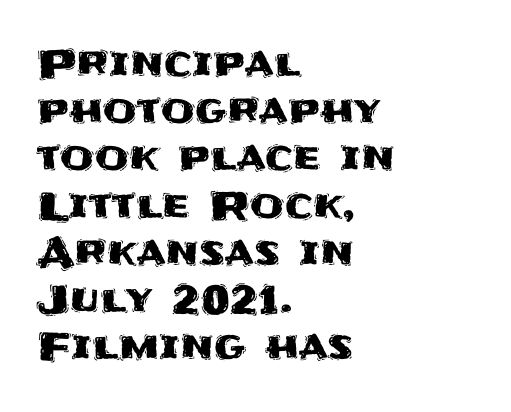
The image shows 39 px sans-serif type, upright; set left-aligned, line spacing 1.21x, normal letter spacing, not underlined; medium stroke contrast and a large x-height.
